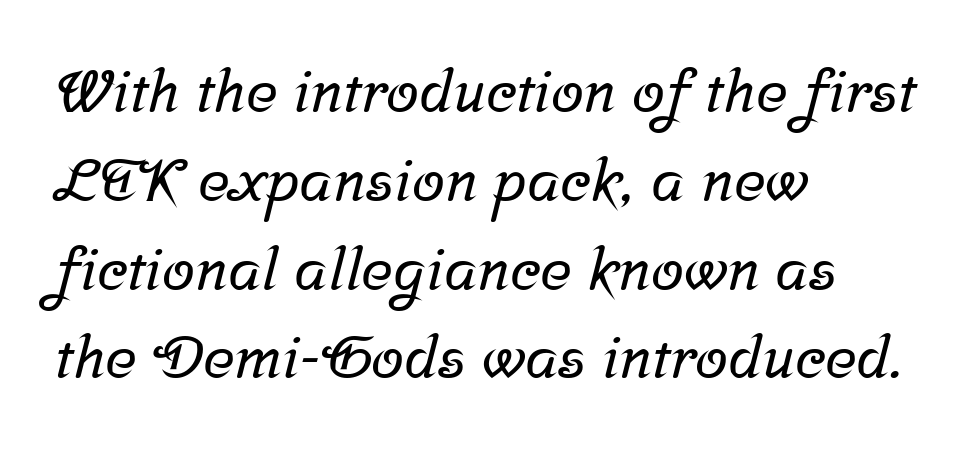
Q: Is the text underlined? A: No.
Q: How is the paragraph aligned? A: Left-aligned.
Q: Is the spacing between letters normal or unusually wide? A: Normal.
Q: Is the spacing between lines tight, normal or loose? A: Normal.
Q: Width (condensed, normal, or wide)? A: Normal.
Q: Stroke contrast? A: Low.
Q: x-height? A: Medium.
Q: Monospaced? A: No.
